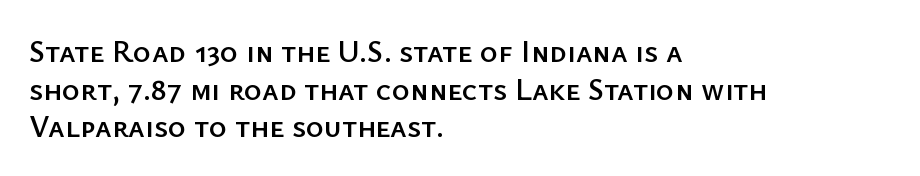
The image shows 31 px sans-serif type, upright; set left-aligned, line spacing 1.21x, normal letter spacing, not underlined; low stroke contrast and a medium x-height.
